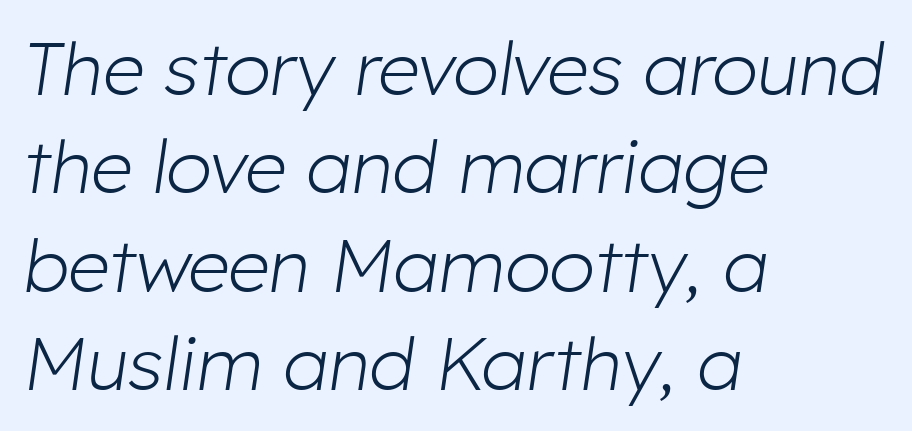
{"italic": "yes", "lean": "right", "slant_degrees": 8, "bold": "no", "weight": "light", "width": "normal", "stroke_contrast": "low", "x_height": "medium", "monospaced": "no", "underline": "no", "align": "left", "line_spacing": "normal", "line_spacing_ratio": 1.33, "letter_spacing": "normal", "letter_spacing_em": 0.0, "glyph_px": 74}
